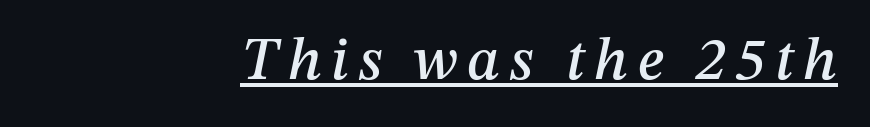
Q: Is the text italic (slanted)? A: Yes, it leans right by about 12 degrees.
Q: Is the text underlined? A: Yes.
Q: How is the paragraph aligned? A: Right-aligned.
Q: Width (condensed, normal, or wide)? A: Normal.
Q: Stroke contrast? A: Medium.
Q: x-height? A: Medium.
Q: Monospaced? A: No.
